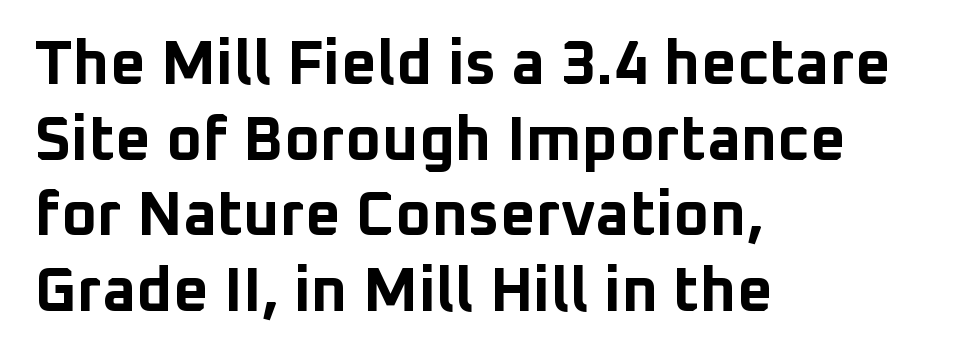
Q: Is the text bold? A: Yes.
Q: Is the text italic (slanted)? A: No, it is upright.
Q: Is the typeface a serif or a sans-serif typeface? A: Sans-serif.
Q: Is the text underlined? A: No.
Q: How is the paragraph aligned? A: Left-aligned.
Q: Is the spacing between letters normal or unusually wide? A: Normal.
Q: Width (condensed, normal, or wide)? A: Normal.
Q: Stroke contrast? A: Low.
Q: x-height? A: Medium.
Q: Monospaced? A: No.
